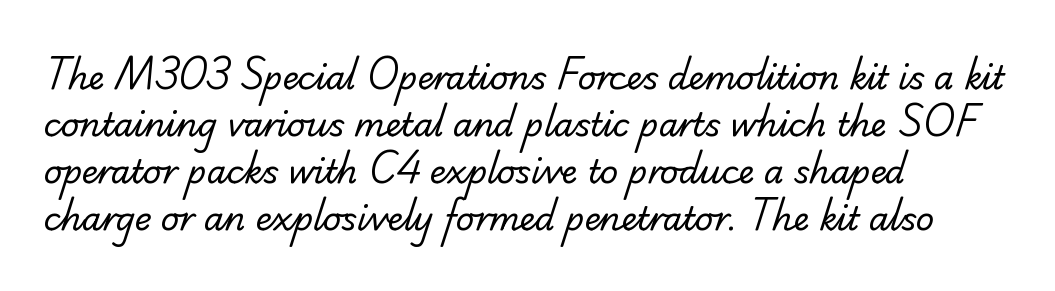
{"serif": "yes", "bold": "no", "weight": "regular", "width": "normal", "stroke_contrast": "low", "x_height": "small", "monospaced": "no", "underline": "no", "align": "left", "line_spacing": "normal", "line_spacing_ratio": 1.47, "letter_spacing": "normal", "letter_spacing_em": 0.0, "glyph_px": 32}
